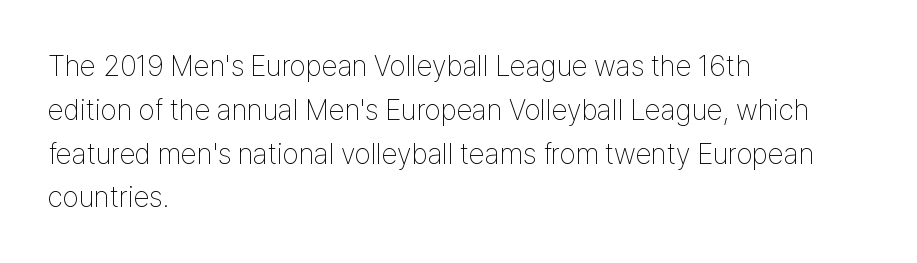
Q: Is the text bold? A: No.
Q: Is the text italic (slanted)? A: No, it is upright.
Q: Is the typeface a serif or a sans-serif typeface? A: Sans-serif.
Q: Is the text underlined? A: No.
Q: How is the paragraph aligned? A: Left-aligned.
Q: Is the spacing between letters normal or unusually wide? A: Normal.
Q: Is the spacing between lines tight, normal or loose? A: Normal.
Q: Width (condensed, normal, or wide)? A: Condensed.
Q: Stroke contrast? A: Low.
Q: x-height? A: Medium.
Q: Monospaced? A: No.
